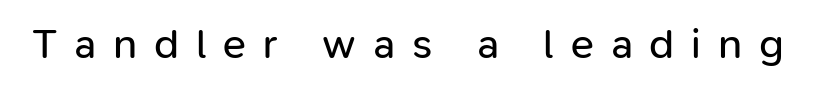
The face used here is a sans, in the tradition of grotesques and geometrics. Plain, unruled lines of type. Weight: not bold — regular or lighter. Each letter keeps its own natural width here, so spacing adapts to shape. A roman cut, with each character standing at attention.
